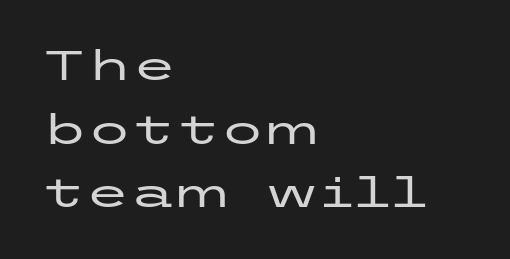
This rendering uses left alignment, leaving the right contour irregular. Does the lettering tilt? It doesn't — this is upright. Letters rest on an invisible, unmarked baseline. These lines sit exactly where default settings would place them. Look at the tracking — it's just the regular setting, nothing added. A sans-serif font was chosen for this passage.
